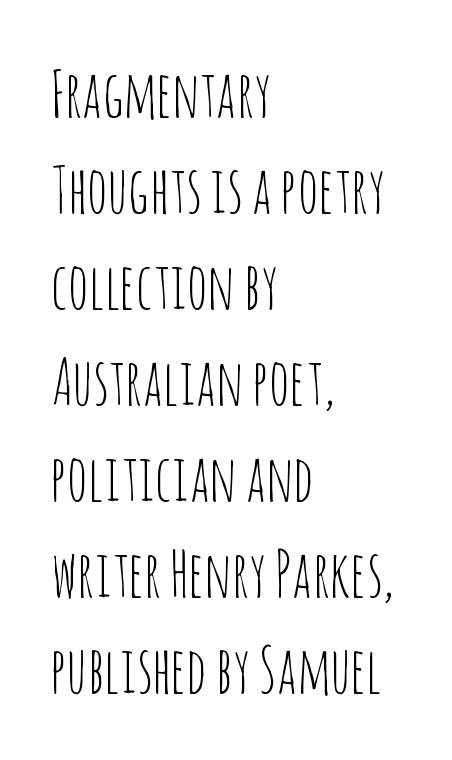
{"serif": "no", "italic": "no", "bold": "no", "weight": "thin", "width": "condensed", "stroke_contrast": "low", "x_height": "large", "monospaced": "no", "underline": "no", "align": "left", "line_spacing": "normal", "line_spacing_ratio": 1.5, "letter_spacing": "normal", "letter_spacing_em": 0.0, "glyph_px": 64}
